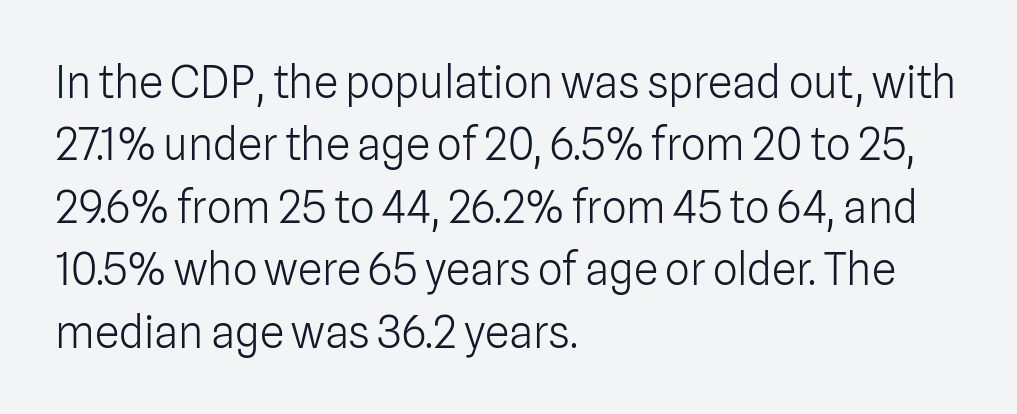
The image shows 44 px light sans-serif type, upright; set left-aligned, normal line spacing (1.42x), normal letter spacing, not underlined; low stroke contrast and a medium x-height.
